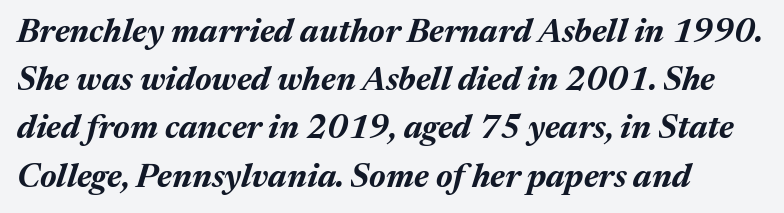
Q: Is the text bold? A: Yes.
Q: Is the text italic (slanted)? A: Yes, it leans right by about 17 degrees.
Q: Is the text underlined? A: No.
Q: How is the paragraph aligned? A: Left-aligned.
Q: Is the spacing between letters normal or unusually wide? A: Normal.
Q: Is the spacing between lines tight, normal or loose? A: Normal.
Q: Width (condensed, normal, or wide)? A: Normal.
Q: Stroke contrast? A: Medium.
Q: x-height? A: Medium.
Q: Monospaced? A: No.
